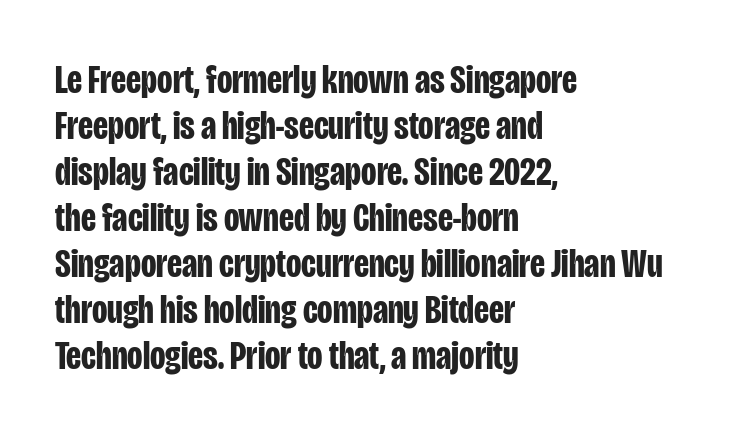
The image shows 40 px bold, condensed sans-serif type, upright; set left-aligned, tight line spacing (1.15x), normal letter spacing, not underlined; low stroke contrast and a large x-height.
